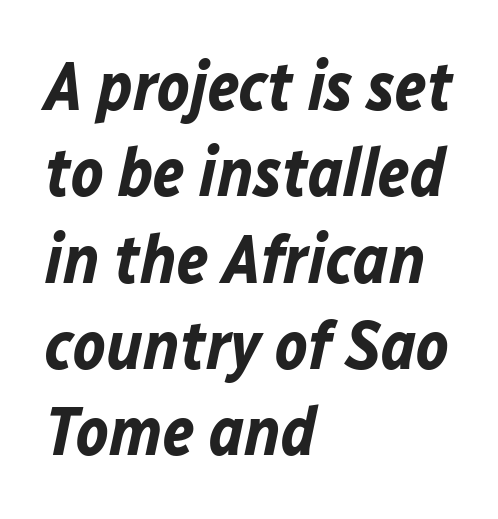
{"italic": "yes", "lean": "right", "slant_degrees": 12, "bold": "yes", "weight": "bold", "width": "normal", "stroke_contrast": "low", "x_height": "medium", "monospaced": "no", "underline": "no", "align": "left", "line_spacing": "normal", "line_spacing_ratio": 1.27, "letter_spacing": "normal", "letter_spacing_em": 0.0, "glyph_px": 68}
